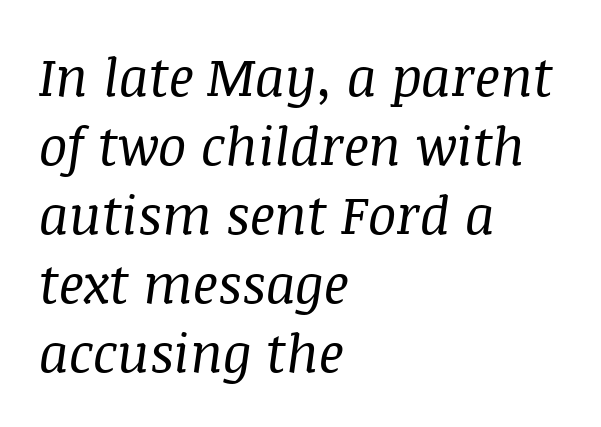
The image shows 53 px regular-weight serif type, italic (leaning right); set left-aligned, normal line spacing (1.3x), normal letter spacing, not underlined; medium stroke contrast and a large x-height.
